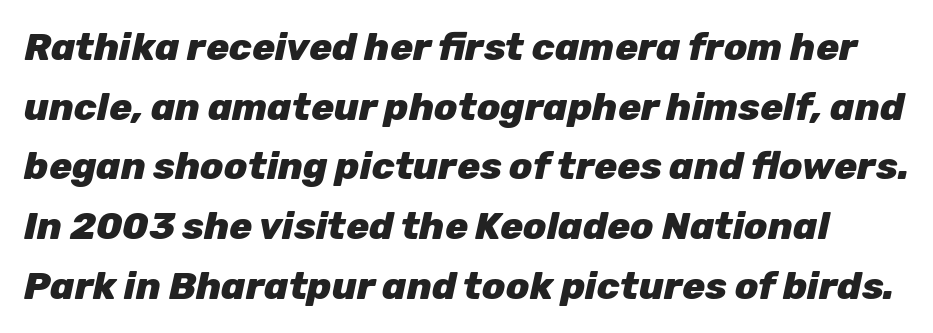
{"italic": "yes", "lean": "right", "slant_degrees": 12, "bold": "yes", "weight": "heavy", "width": "normal", "stroke_contrast": "low", "x_height": "medium", "monospaced": "no", "underline": "no", "line_spacing": "normal", "line_spacing_ratio": 1.57, "letter_spacing": "normal", "letter_spacing_em": 0.0, "glyph_px": 38}
